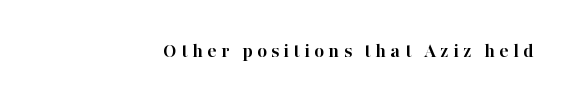
Posture: straight, roman, zero tilt. Only glyphs here, with clear space below each row. Heavy, bold letterforms. This sample uses expanded letter spacing, leaving extra air between glyphs. Horizontal alignment here is rightward, an uncommon choice for prose.
